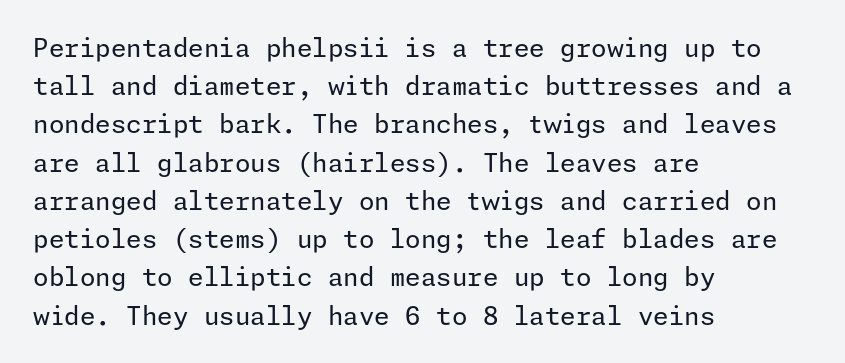
Q: Is the text bold? A: No.
Q: Is the text italic (slanted)? A: No, it is upright.
Q: Is the text underlined? A: No.
Q: How is the paragraph aligned? A: Left-aligned.
Q: Is the spacing between letters normal or unusually wide? A: Normal.
Q: Is the spacing between lines tight, normal or loose? A: Normal.
